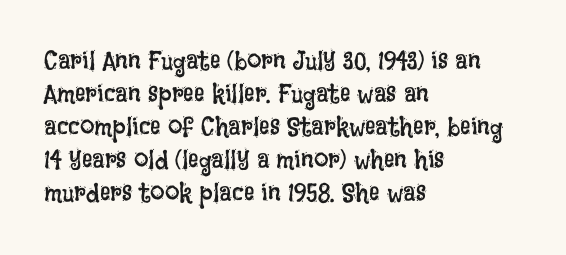
{"italic": "no", "bold": "no", "underline": "no", "align": "left", "line_spacing": "normal", "line_spacing_ratio": 1.27, "letter_spacing": "normal", "letter_spacing_em": 0.0, "glyph_px": 26}
